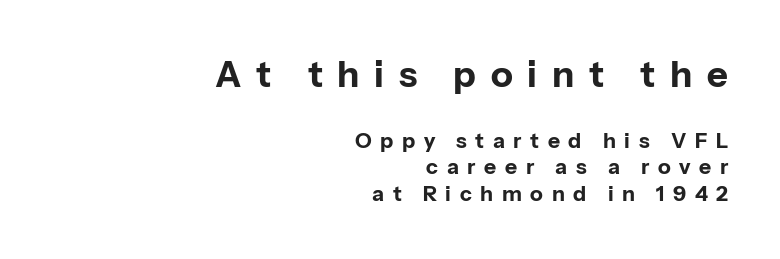
Q: Is the text bold? A: Yes.
Q: Is the text italic (slanted)? A: No, it is upright.
Q: Is the typeface a serif or a sans-serif typeface? A: Sans-serif.
Q: Is the text underlined? A: No.
Q: How is the paragraph aligned? A: Right-aligned.
Q: Is the spacing between letters normal or unusually wide? A: Unusually wide.
Q: Is the spacing between lines tight, normal or loose? A: Normal.
Q: Which block of text is set in a larger size, the first (top) or the second (bottom)? A: The first (top) one.
Q: Width (condensed, normal, or wide)? A: Normal.
Q: Stroke contrast? A: Low.
Q: x-height? A: Medium.
Q: Monospaced? A: No.
